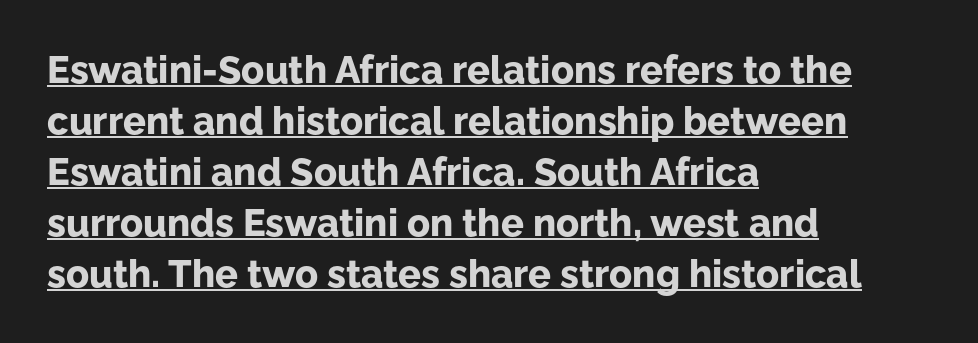
Q: Is the text bold? A: Yes.
Q: Is the text italic (slanted)? A: No, it is upright.
Q: Is the typeface a serif or a sans-serif typeface? A: Sans-serif.
Q: Is the text underlined? A: Yes.
Q: How is the paragraph aligned? A: Left-aligned.
Q: Is the spacing between letters normal or unusually wide? A: Normal.
Q: Is the spacing between lines tight, normal or loose? A: Normal.
Q: Width (condensed, normal, or wide)? A: Normal.
Q: Stroke contrast? A: Low.
Q: x-height? A: Medium.
Q: Monospaced? A: No.
